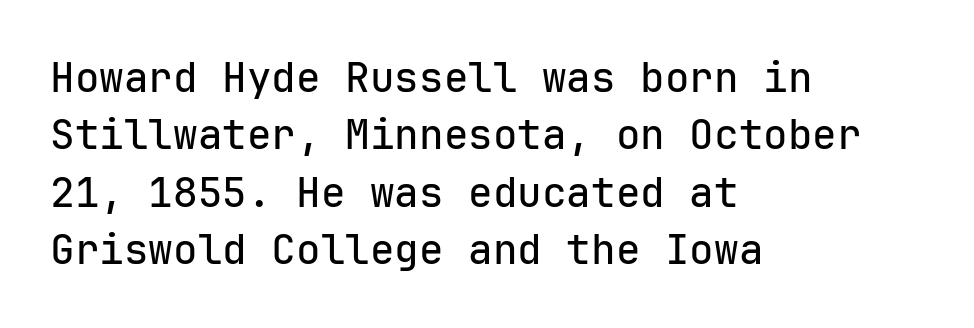
Just letters on the line, the space beneath them empty. The compositor pushed each line to the left boundary. Every character sits straight up, as roman type does. The face used here is rendered with its standard letterfit. Note: no serifs on the glyphs.
